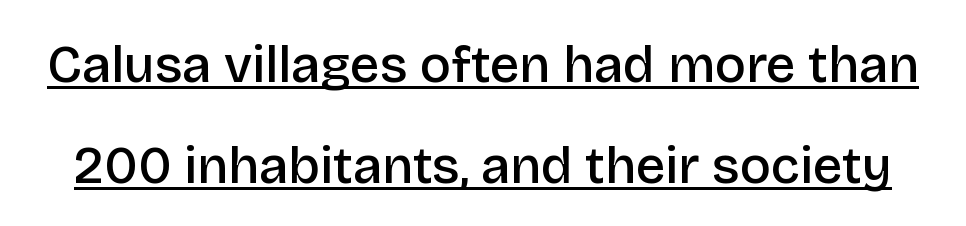
The image shows 52 px semibold sans-serif type, upright; set loose line spacing (1.95x), normal letter spacing, underlined; low stroke contrast and a large x-height.
